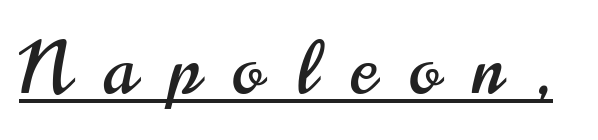
{"serif": "no", "width": "condensed", "stroke_contrast": "high", "x_height": "small", "monospaced": "no", "underline": "yes", "letter_spacing": "wide", "letter_spacing_em": 0.46, "glyph_px": 72}
